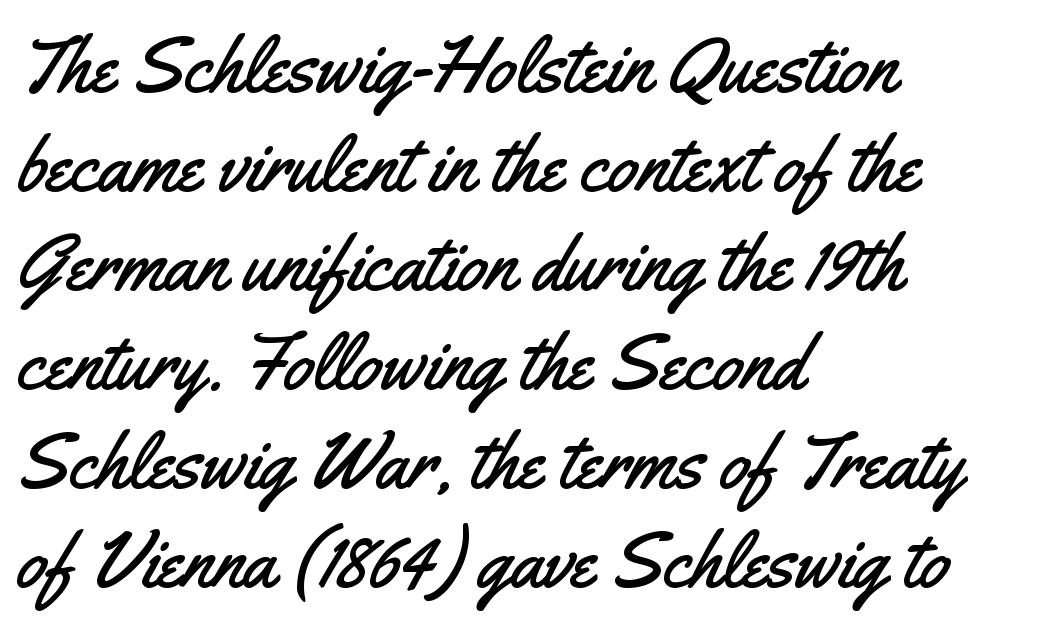
{"serif": "no", "width": "condensed", "stroke_contrast": "medium", "x_height": "small", "monospaced": "no", "underline": "no", "align": "left", "line_spacing": "normal", "line_spacing_ratio": 1.27, "letter_spacing": "normal", "letter_spacing_em": 0.0, "glyph_px": 78}
